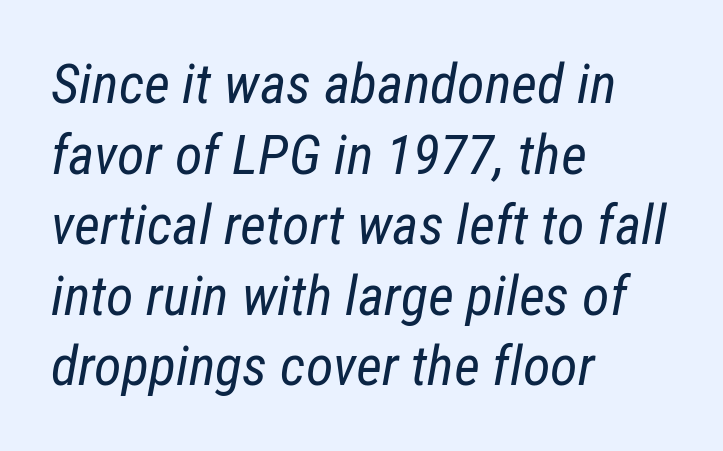
Q: Is the text bold? A: No.
Q: Is the text italic (slanted)? A: Yes, it leans right by about 12 degrees.
Q: Is the text underlined? A: No.
Q: How is the paragraph aligned? A: Left-aligned.
Q: Is the spacing between letters normal or unusually wide? A: Normal.
Q: Is the spacing between lines tight, normal or loose? A: Normal.
Q: Width (condensed, normal, or wide)? A: Condensed.
Q: Stroke contrast? A: Low.
Q: x-height? A: Medium.
Q: Monospaced? A: No.
